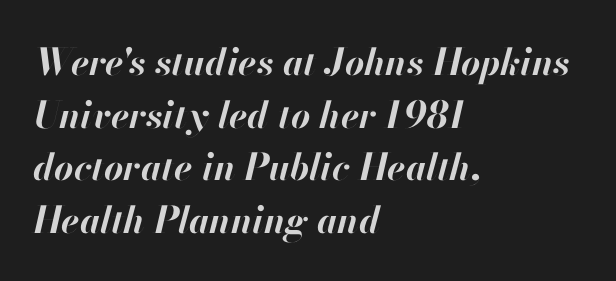
The image shows 37 px bold type, italic (leaning right); set left-aligned, normal line spacing (1.42x), normal letter spacing, not underlined; high stroke contrast and a small x-height.
